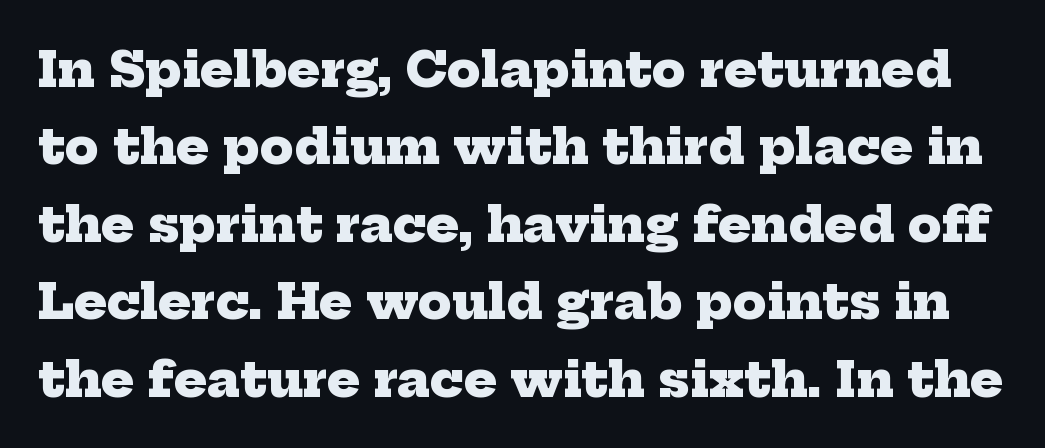
The rendering uses natural spacing where letterforms have individual widths. Yep, those are serifs on the letters. The letterforms sit shoulder to shoulder at normal distance. Each glyph is drawn with heavy, bold strokes.
